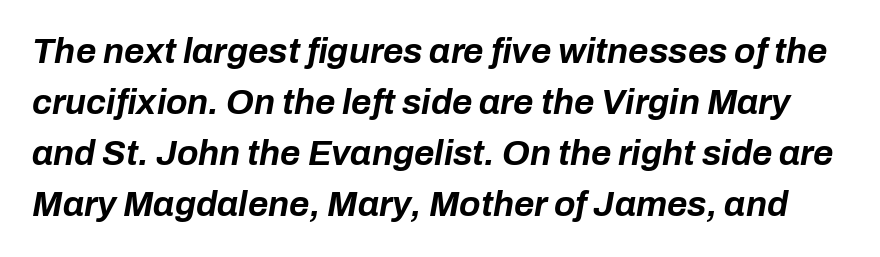
The image shows 35 px bold type, italic (leaning right); set normal line spacing (1.46x), normal letter spacing, not underlined; low stroke contrast and a medium x-height.
